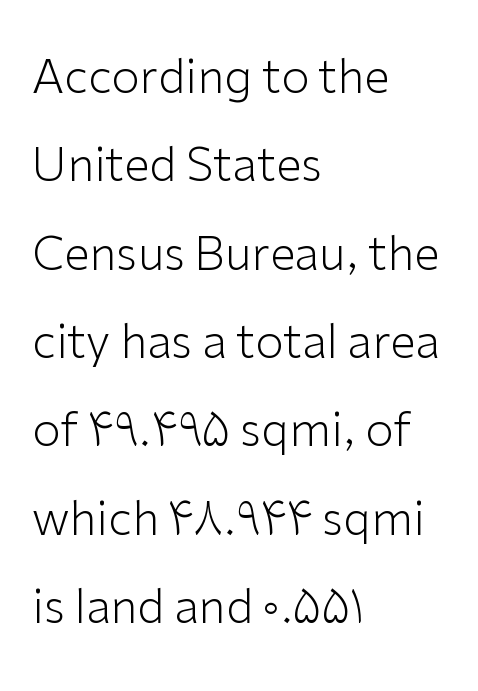
The ragged edge is on the right, which tells us the setting is flush left. Compared with typical paragraphs, the rows here are farther apart. Notice how the stems are strictly vertical — no italics here. This rendering employs a face without finishing strokes, i.e., a sans-serif. The passage shown is typed in a proportional face where columns would drift.
